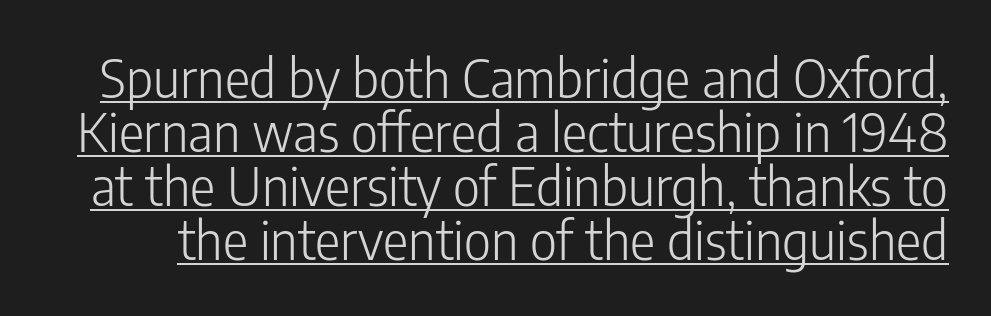
Q: Is the text bold? A: No.
Q: Is the text italic (slanted)? A: No, it is upright.
Q: Is the typeface a serif or a sans-serif typeface? A: Sans-serif.
Q: Is the text underlined? A: Yes.
Q: Is the spacing between letters normal or unusually wide? A: Normal.
Q: Is the spacing between lines tight, normal or loose? A: Tight.
Q: Width (condensed, normal, or wide)? A: Condensed.
Q: Stroke contrast? A: Low.
Q: x-height? A: Medium.
Q: Monospaced? A: No.
